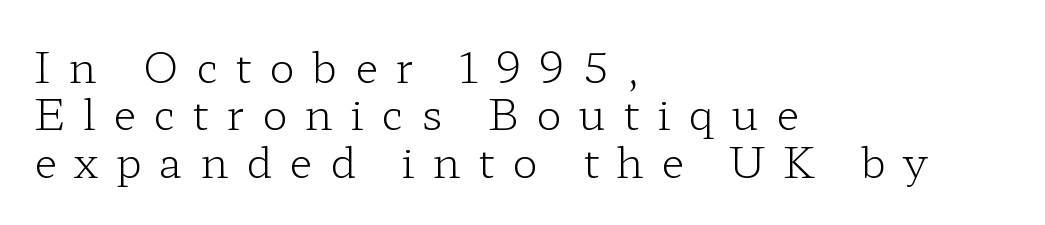
The image shows 42 px light, wide serif type, upright; set left-aligned, tight line spacing (1.13x), unusually wide letter spacing (+0.42 em), not underlined; low stroke contrast and a medium x-height.
